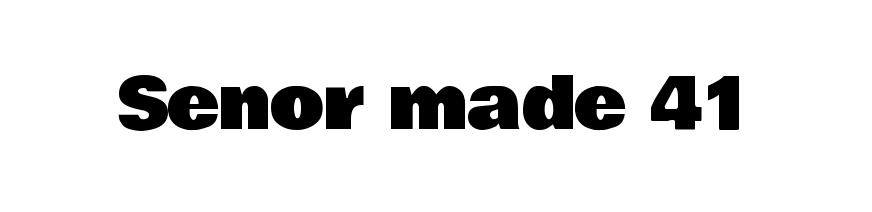
Q: Is the text italic (slanted)? A: No, it is upright.
Q: Is the typeface a serif or a sans-serif typeface? A: Sans-serif.
Q: Is the text underlined? A: No.
Q: Is the spacing between letters normal or unusually wide? A: Normal.
Q: Width (condensed, normal, or wide)? A: Normal.
Q: Stroke contrast? A: Low.
Q: x-height? A: Large.
Q: Monospaced? A: No.
